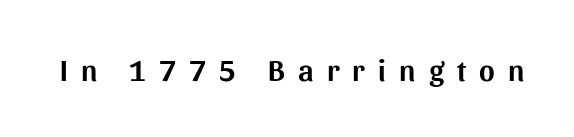
Bare-footed words on every line. Each letter's strokes conclude bluntly, with no projecting serifs. This is roman type, the default non-slanted kind. Students, note that the glyphs here are deliberately spaced far apart.
